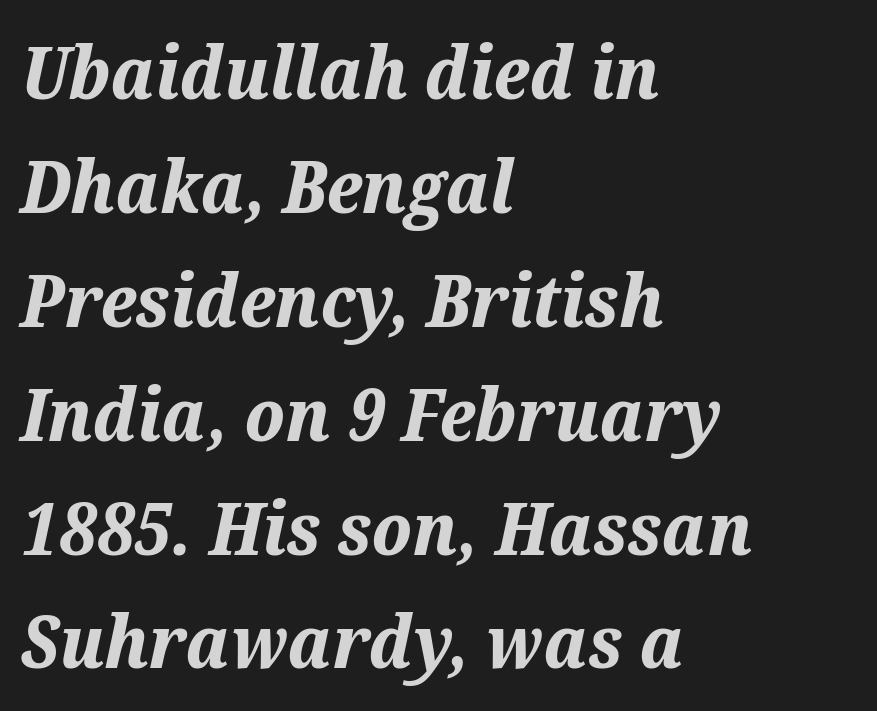
{"italic": "yes", "lean": "right", "slant_degrees": 12, "bold": "yes", "weight": "bold", "width": "normal", "stroke_contrast": "medium", "x_height": "medium", "monospaced": "no", "underline": "no", "align": "left", "line_spacing": "normal", "line_spacing_ratio": 1.56, "letter_spacing": "normal", "letter_spacing_em": 0.0, "glyph_px": 73}
